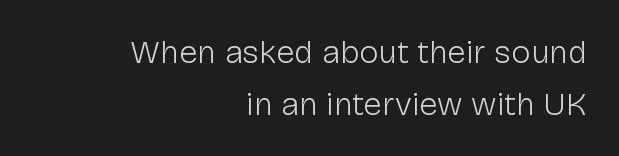
The face used here is rendered with its standard letterfit. Casual observation: everything's shoved over to the right. Letters rest on an invisible, unmarked baseline. Students, observe: this is what conventionally led text looks like. Here the designer chose a conventional face with non-uniform glyph widths. A light-to-regular cut is what we see here.
